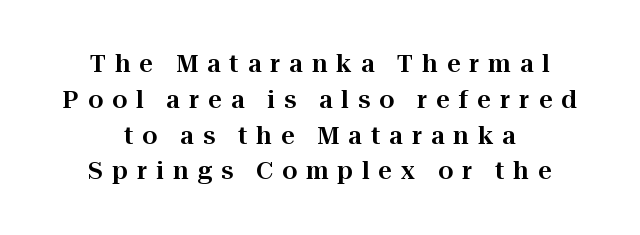
Q: Is the text italic (slanted)? A: No, it is upright.
Q: Is the text underlined? A: No.
Q: How is the paragraph aligned? A: Centered.
Q: Is the spacing between letters normal or unusually wide? A: Unusually wide.
Q: Is the spacing between lines tight, normal or loose? A: Normal.
